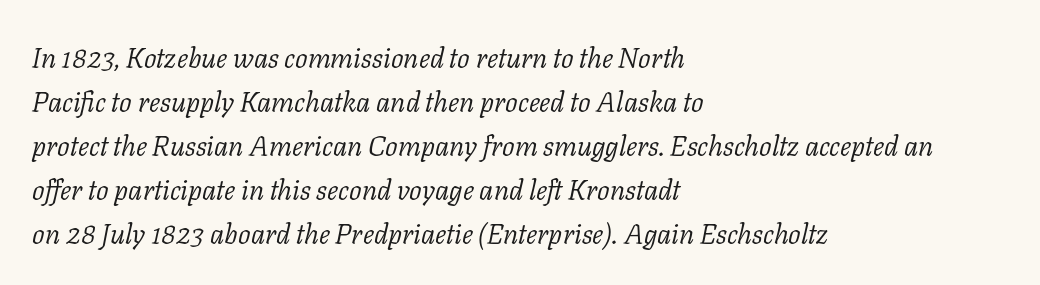
Q: Is the text bold? A: No.
Q: Is the text italic (slanted)? A: Yes, it leans right by about 11 degrees.
Q: Is the typeface a serif or a sans-serif typeface? A: Serif.
Q: Is the text underlined? A: No.
Q: How is the paragraph aligned? A: Left-aligned.
Q: Is the spacing between letters normal or unusually wide? A: Normal.
Q: Is the spacing between lines tight, normal or loose? A: Normal.
Q: Width (condensed, normal, or wide)? A: Normal.
Q: Stroke contrast? A: Low.
Q: x-height? A: Medium.
Q: Monospaced? A: No.
